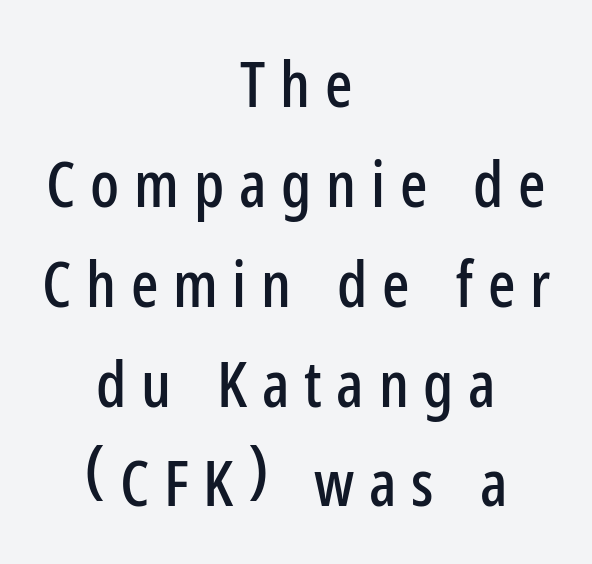
The image shows 64 px condensed sans-serif type, upright; set centered, normal line spacing (1.56x), unusually wide letter spacing (+0.23 em), not underlined; low stroke contrast and a medium x-height.
